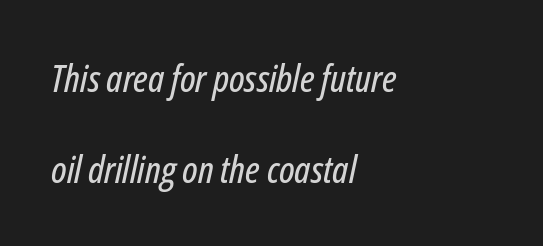
{"italic": "yes", "lean": "right", "slant_degrees": 12, "width": "condensed", "stroke_contrast": "low", "x_height": "medium", "monospaced": "no", "underline": "no", "align": "left", "line_spacing": "loose", "line_spacing_ratio": 2.39, "letter_spacing": "normal", "letter_spacing_em": 0.0, "glyph_px": 38}
